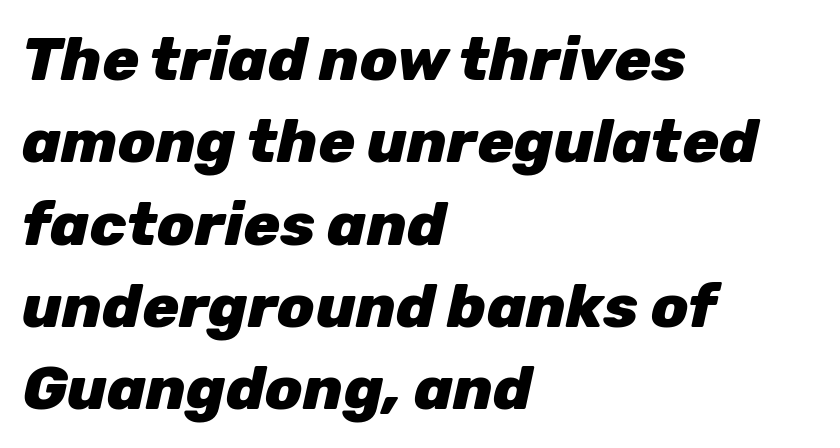
The image shows 61 px heavy type, italic (leaning right); set left-aligned, normal line spacing (1.35x), normal letter spacing, not underlined; low stroke contrast and a medium x-height.
